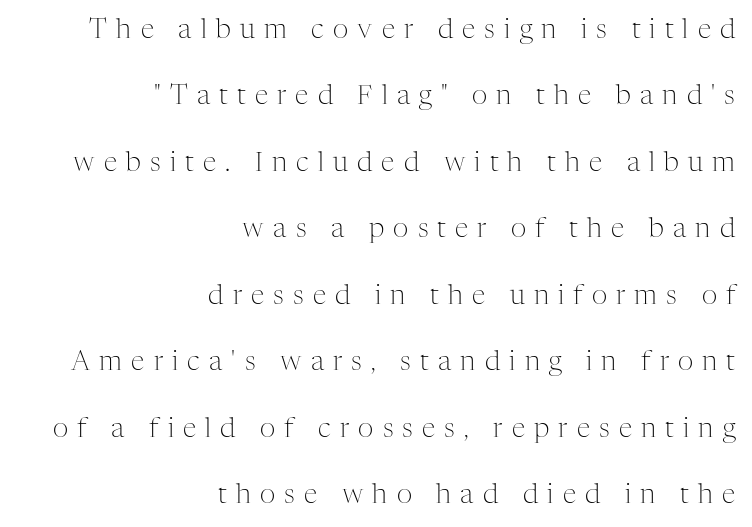
{"italic": "no", "bold": "no", "underline": "no", "align": "right", "line_spacing": "loose", "line_spacing_ratio": 2.46, "letter_spacing": "wide", "letter_spacing_em": 0.34, "glyph_px": 27}
